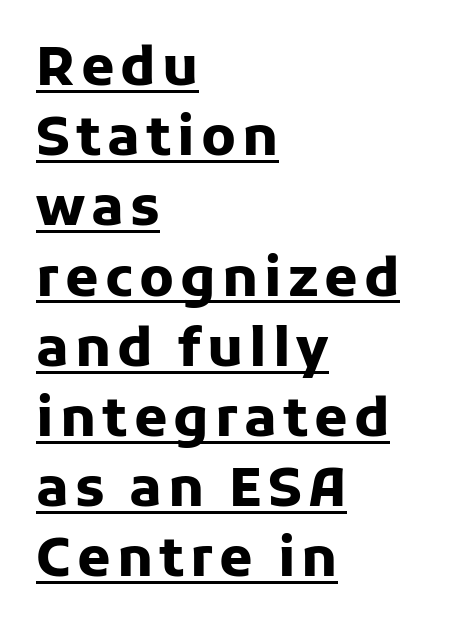
Check where the strokes stop: nothing finishes them off — pure sans. How would I describe the line gaps? Plain and ordinary. The passage shown is typed in a proportional face where columns would drift. Casual observation: everything's shoved over to the left. Honestly, the underline is the first thing you notice here.
